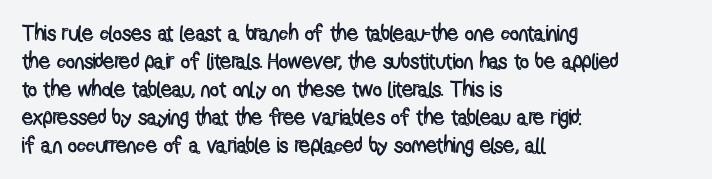
The image shows 22 px text type, upright; set left-aligned, normal line spacing (1.27x), normal letter spacing, not underlined.
